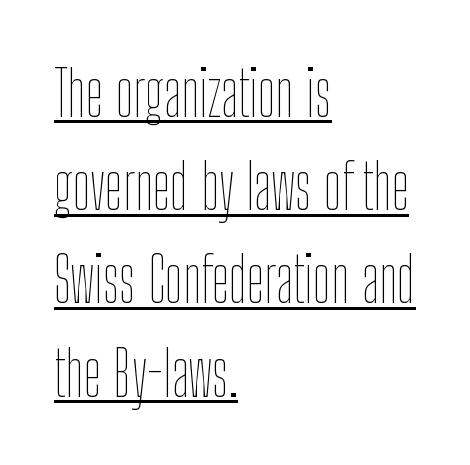
Every character sits straight up, as roman type does. You can see a thin bar hugging the bottom of the glyphs. The paragraph shown leans on its left margin. Caption: face not bold, strokes unweighted. Line spacing here is normal.
